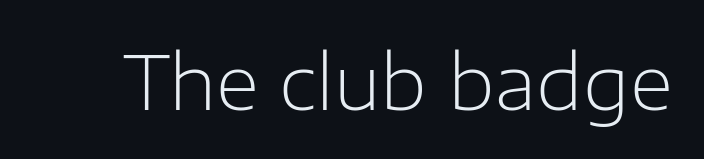
Q: Is the text bold? A: No.
Q: Is the text italic (slanted)? A: No, it is upright.
Q: Is the typeface a serif or a sans-serif typeface? A: Sans-serif.
Q: Is the text underlined? A: No.
Q: Is the spacing between letters normal or unusually wide? A: Normal.
Q: Width (condensed, normal, or wide)? A: Normal.
Q: Stroke contrast? A: Low.
Q: x-height? A: Medium.
Q: Monospaced? A: No.
